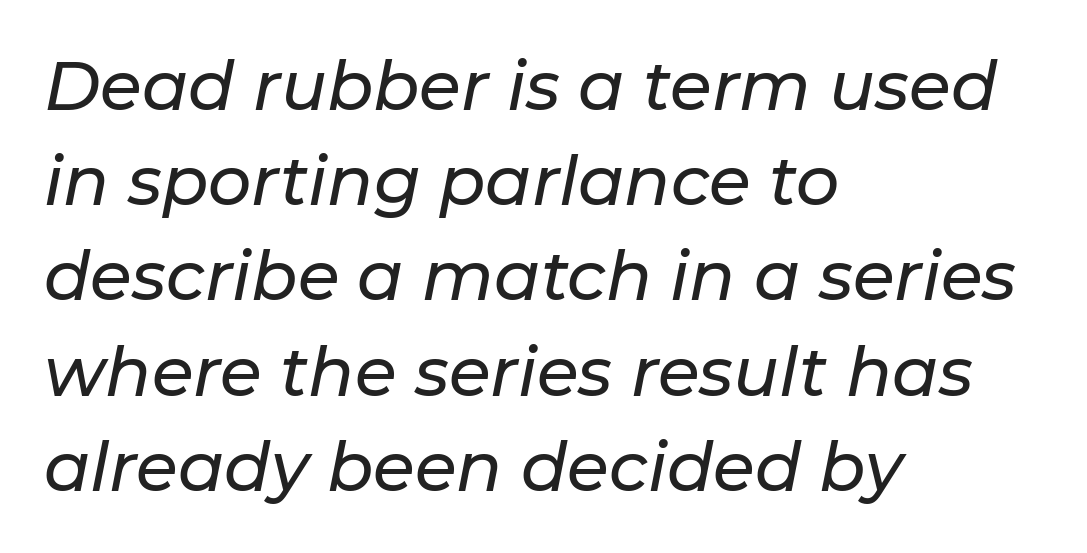
{"italic": "yes", "lean": "right", "slant_degrees": 11, "width": "normal", "stroke_contrast": "low", "x_height": "medium", "monospaced": "no", "underline": "no", "align": "left", "line_spacing": "normal", "line_spacing_ratio": 1.4, "letter_spacing": "normal", "letter_spacing_em": 0.0, "glyph_px": 68}
